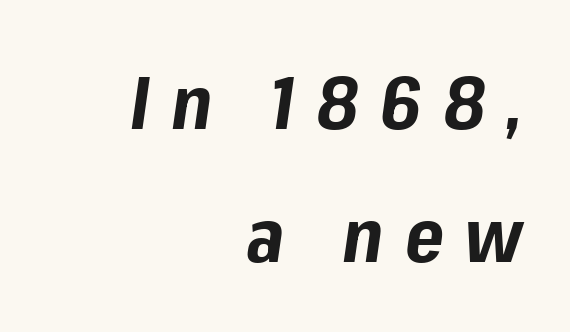
{"italic": "yes", "lean": "right", "slant_degrees": 8, "bold": "yes", "weight": "bold", "width": "normal", "stroke_contrast": "low", "x_height": "medium", "monospaced": "no", "underline": "no", "align": "right", "line_spacing_ratio": 1.77, "letter_spacing": "wide", "letter_spacing_em": 0.28, "glyph_px": 75}
